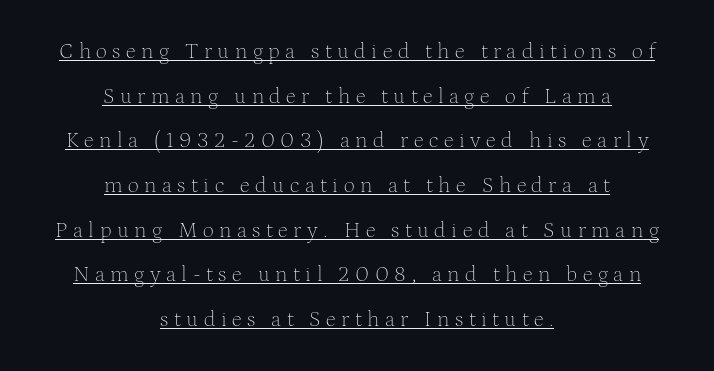
Q: Is the text bold? A: No.
Q: Is the text italic (slanted)? A: No, it is upright.
Q: Is the text underlined? A: Yes.
Q: How is the paragraph aligned? A: Centered.
Q: Is the spacing between letters normal or unusually wide? A: Unusually wide.
Q: Is the spacing between lines tight, normal or loose? A: Loose.
